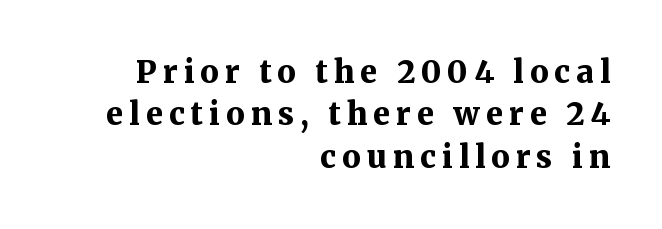
{"serif": "yes", "italic": "no", "bold": "yes", "weight": "bold", "width": "normal", "stroke_contrast": "medium", "x_height": "medium", "monospaced": "no", "underline": "no", "align": "right", "line_spacing": "normal", "line_spacing_ratio": 1.37, "glyph_px": 31}
